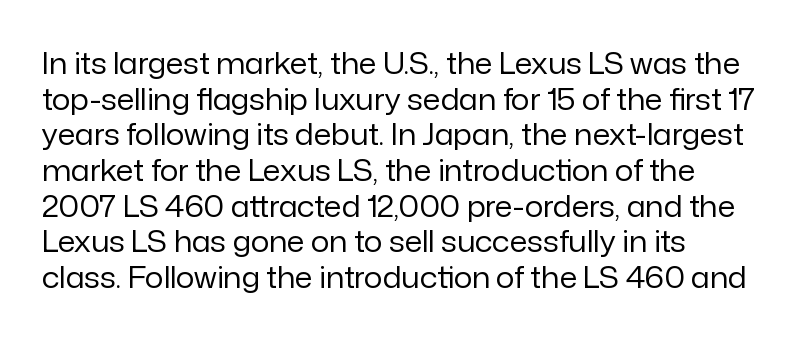
{"serif": "no", "italic": "no", "bold": "no", "weight": "regular", "width": "normal", "stroke_contrast": "low", "x_height": "medium", "monospaced": "no", "underline": "no", "align": "left", "line_spacing_ratio": 1.23, "letter_spacing": "normal", "letter_spacing_em": 0.0, "glyph_px": 29}
